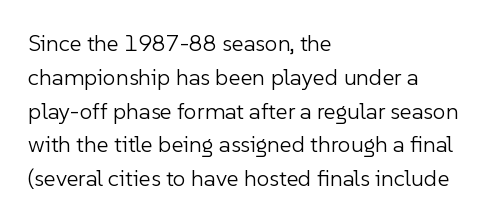
{"italic": "no", "bold": "no", "underline": "no", "align": "left", "line_spacing": "normal", "line_spacing_ratio": 1.47, "letter_spacing": "normal", "letter_spacing_em": 0.0, "glyph_px": 23}
